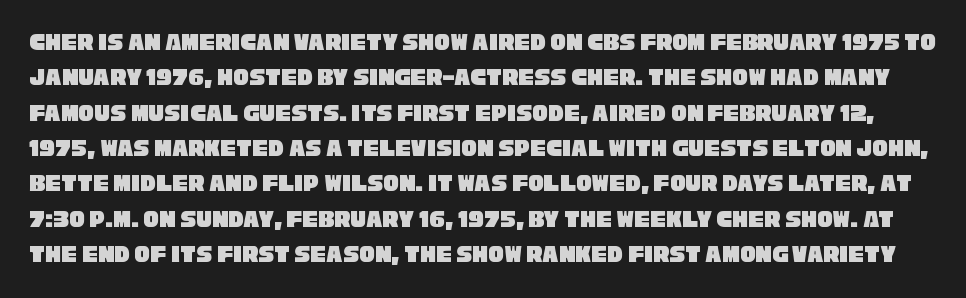
The image shows 26 px text type; set normal line spacing (1.36x), normal letter spacing, not underlined.
